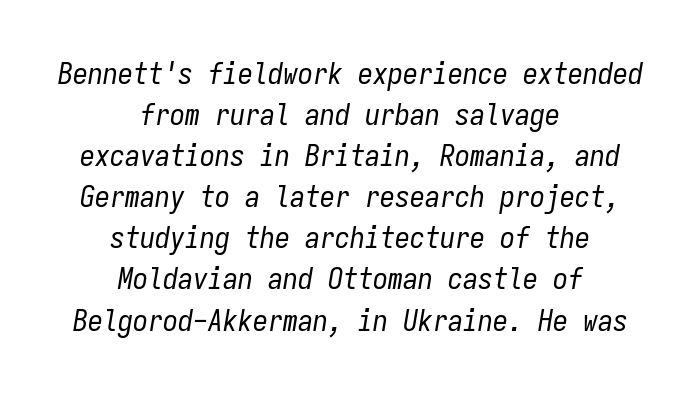
A light-to-regular cut is what we see here. Horizontally, the lines are justified to the midpoint only. The string is rendered with underlining switched off. The passage shown is typed in a monospace face where columns stay perfectly aligned. The rendering keeps characters at their native spacing. The letters are slanted; this is an italic face.
